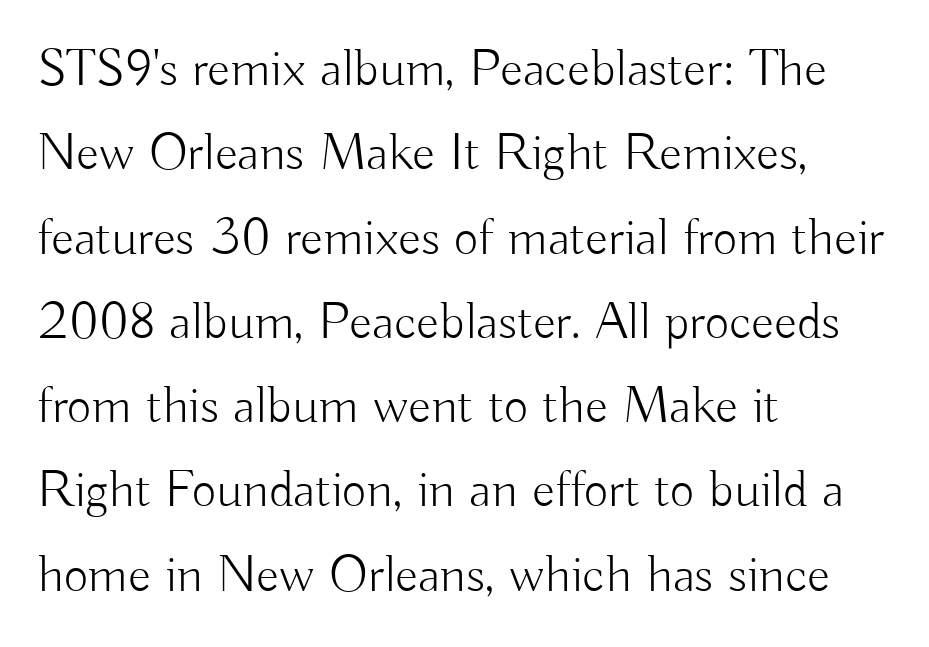
Glance below the letters and you will spot only blank space. The passage shown stacks its lines at a standard gap. Each line starts at the same left margin while the right side varies. Honestly, the letter spacing is just normal — you wouldn't notice it. This sample has the flowing, uneven cadence of proportional lettering.
